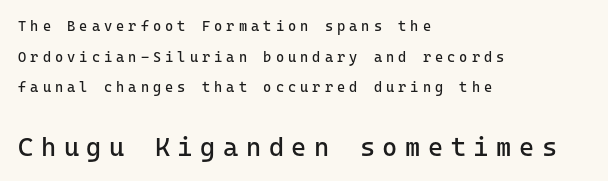
The image shows 26 px text type, upright; set left-aligned, loose line spacing (2.19x), unusually wide letter spacing (+0.29 em), not underlined; the second (bottom) block is 1.86x larger.
